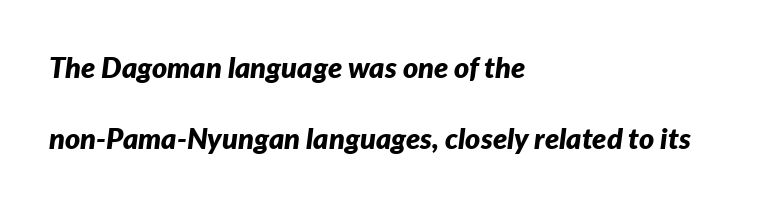
{"italic": "yes", "lean": "right", "slant_degrees": 7, "bold": "yes", "weight": "bold", "width": "normal", "stroke_contrast": "low", "x_height": "medium", "monospaced": "no", "underline": "no", "align": "left", "line_spacing": "loose", "line_spacing_ratio": 2.46, "letter_spacing": "normal", "letter_spacing_em": 0.0, "glyph_px": 29}
